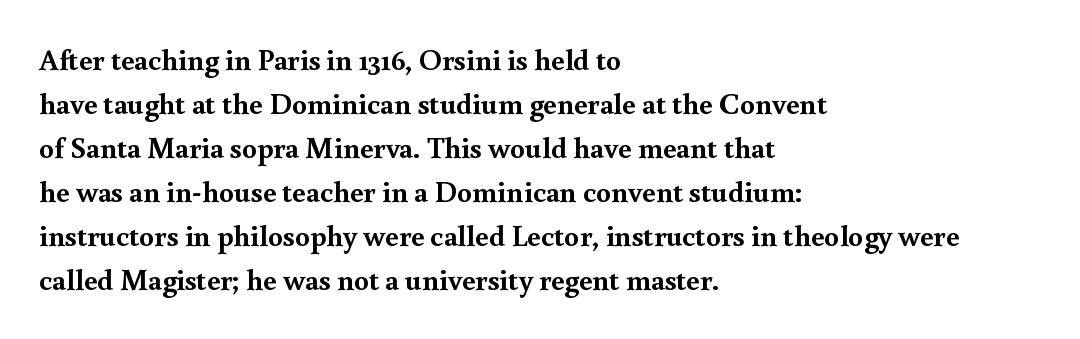
{"serif": "yes", "italic": "no", "bold": "yes", "weight": "semibold", "width": "normal", "x_height": "small", "monospaced": "no", "underline": "no", "align": "left", "line_spacing": "normal", "line_spacing_ratio": 1.47, "letter_spacing": "normal", "letter_spacing_em": 0.0, "glyph_px": 30}
